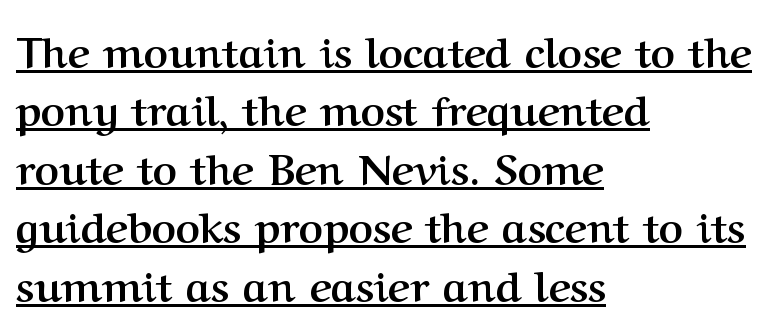
{"serif": "yes", "italic": "no", "bold": "yes", "weight": "semibold", "width": "normal", "stroke_contrast": "medium", "x_height": "medium", "monospaced": "no", "underline": "yes", "align": "left", "line_spacing": "normal", "line_spacing_ratio": 1.39, "letter_spacing": "normal", "letter_spacing_em": 0.0, "glyph_px": 42}
